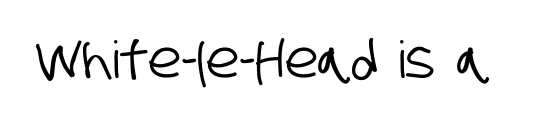
Stroke terminals: plain, sans-serif. Nobody drew a line under any word here. Varying glyph widths throughout — classic text-font behaviour. Glyph-to-glyph distance matches everyday printed text.
